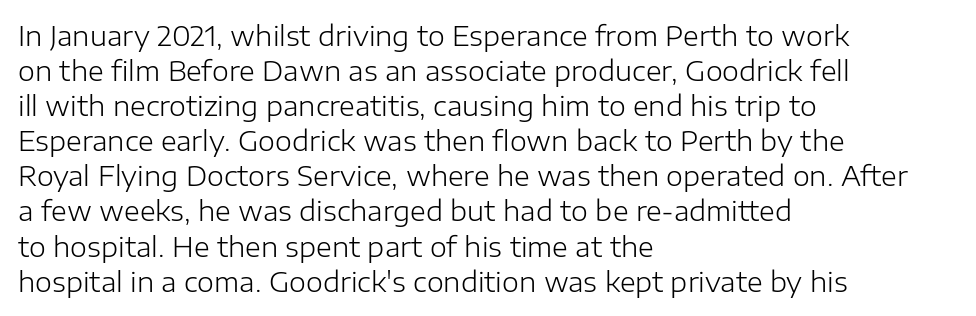
{"italic": "no", "bold": "no", "underline": "no", "align": "left", "line_spacing": "normal", "line_spacing_ratio": 1.3, "letter_spacing": "normal", "letter_spacing_em": 0.0, "glyph_px": 27}
